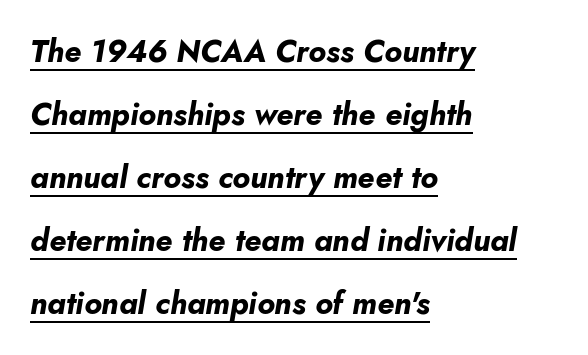
Italic: yes, the glyphs are oblique. Thick stems and heavy bowls — unmistakably bold. Left-aligned paragraph, ragged on the right. This sample carries an underscore along the baseline area. Characters follow at the spacing the type designer built in. Note the varied advance widths — an 'i' is clearly narrower than an 'm'.
